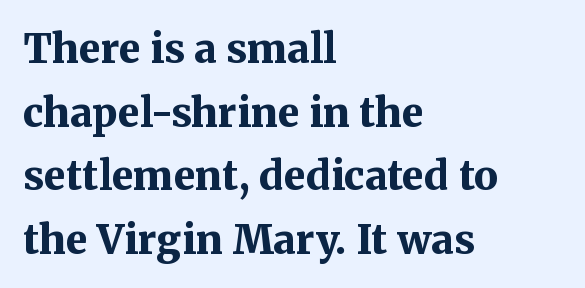
The image shows 40 px bold serif type, upright; set left-aligned, normal line spacing (1.59x), normal letter spacing, not underlined; medium stroke contrast and a medium x-height.
